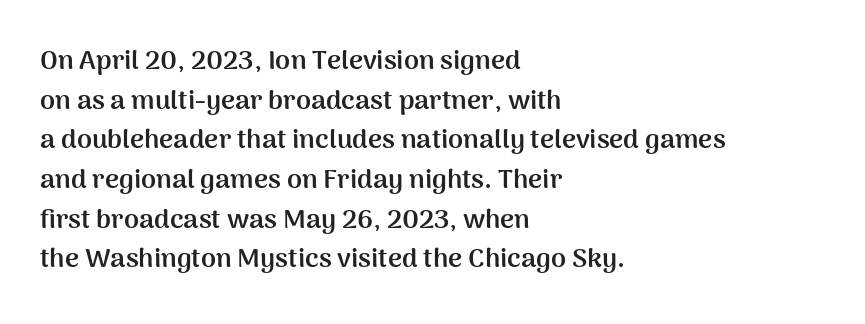
Q: Is the text bold? A: Yes.
Q: Is the text italic (slanted)? A: No, it is upright.
Q: Is the text underlined? A: No.
Q: How is the paragraph aligned? A: Left-aligned.
Q: Is the spacing between letters normal or unusually wide? A: Normal.
Q: Is the spacing between lines tight, normal or loose? A: Normal.
